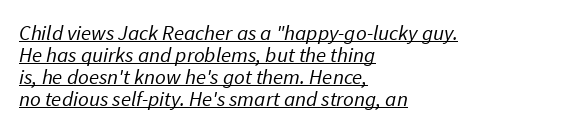
The image shows 21 px text type; set left-aligned, tight line spacing (1.04x), normal letter spacing, underlined.
